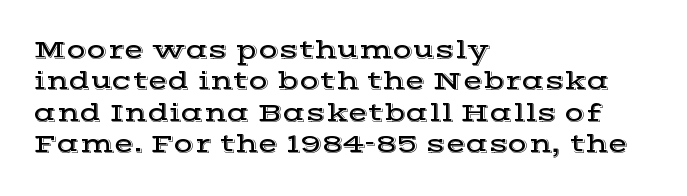
Q: Is the text italic (slanted)? A: No, it is upright.
Q: Is the text underlined? A: No.
Q: How is the paragraph aligned? A: Left-aligned.
Q: Is the spacing between letters normal or unusually wide? A: Normal.
